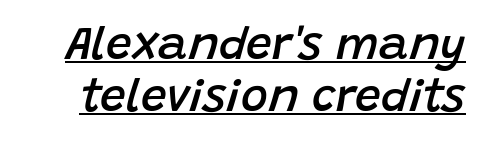
The image shows 46 px semibold type, italic (leaning right); set tight line spacing (1.13x), normal letter spacing, underlined; low stroke contrast and a large x-height.
